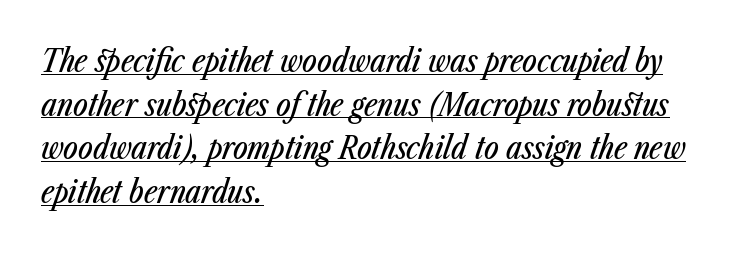
Q: Is the text italic (slanted)? A: Yes, it leans right by about 23 degrees.
Q: Is the text underlined? A: Yes.
Q: How is the paragraph aligned? A: Left-aligned.
Q: Is the spacing between letters normal or unusually wide? A: Normal.
Q: Is the spacing between lines tight, normal or loose? A: Normal.
Q: Width (condensed, normal, or wide)? A: Condensed.
Q: Stroke contrast? A: Low.
Q: x-height? A: Medium.
Q: Monospaced? A: No.
